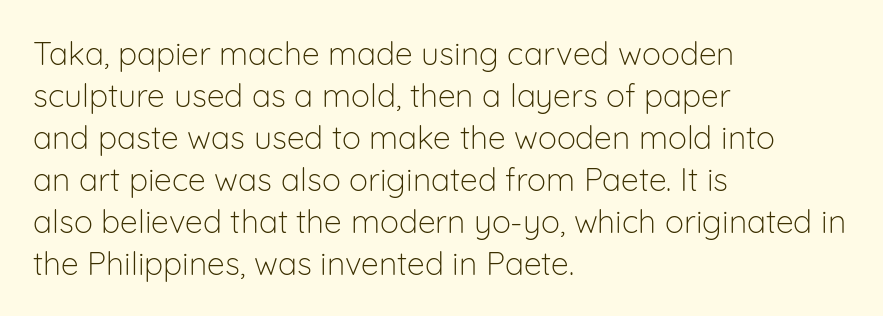
The letters stand straight up with perfectly vertical stems. The typesetter chose a ragged-right arrangement here. Each letter's strokes conclude bluntly, with no projecting serifs. Descenders are the only things crossing below the line.
